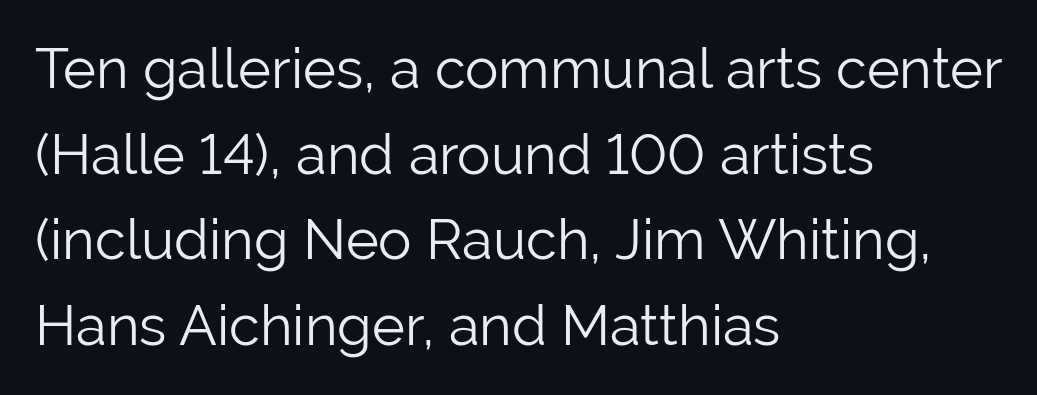
The image shows 56 px light sans-serif type, upright; set left-aligned, normal line spacing (1.53x), normal letter spacing, not underlined; low stroke contrast and a medium x-height.
